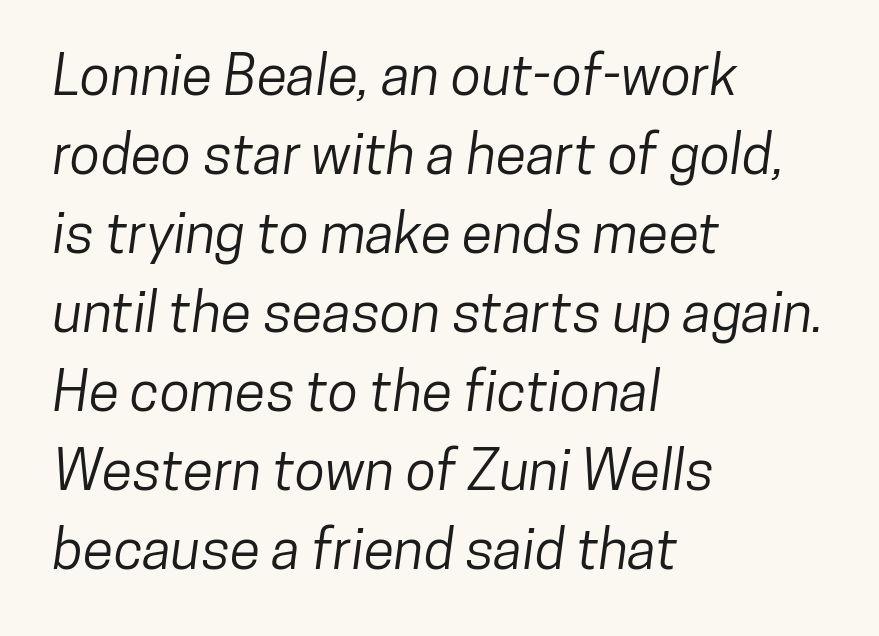
Q: Is the typeface a serif or a sans-serif typeface? A: Sans-serif.
Q: Is the text underlined? A: No.
Q: How is the paragraph aligned? A: Left-aligned.
Q: Is the spacing between letters normal or unusually wide? A: Normal.
Q: Is the spacing between lines tight, normal or loose? A: Normal.
Q: Width (condensed, normal, or wide)? A: Condensed.
Q: Stroke contrast? A: Low.
Q: x-height? A: Medium.
Q: Monospaced? A: No.
